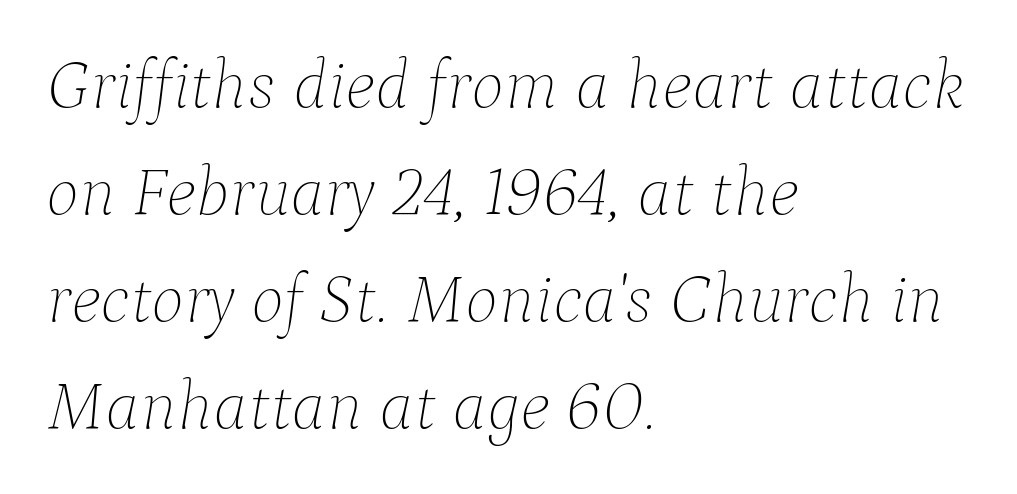
The image shows 70 px thin type, italic (leaning right); set left-aligned, normal line spacing (1.53x), normal letter spacing, not underlined; low stroke contrast and a medium x-height.
